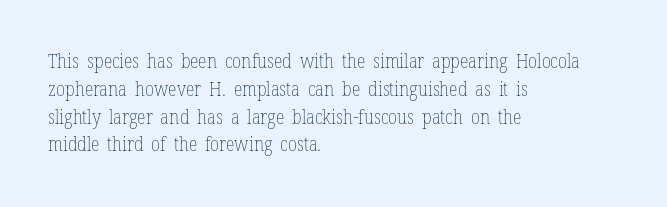
The image shows 20 px text type, upright; set left-aligned, normal line spacing (1.39x), normal letter spacing, not underlined.
